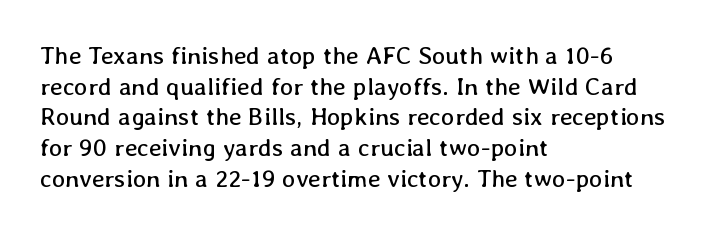
The image shows 25 px text type, upright; set left-aligned, line spacing 1.23x, normal letter spacing, not underlined.
